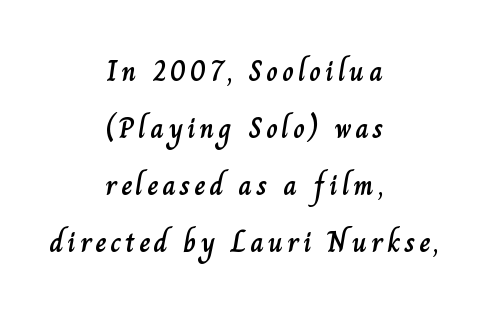
{"width": "normal", "stroke_contrast": "low", "x_height": "small", "monospaced": "no", "underline": "no", "align": "center", "line_spacing": "loose", "line_spacing_ratio": 1.97, "glyph_px": 29}
